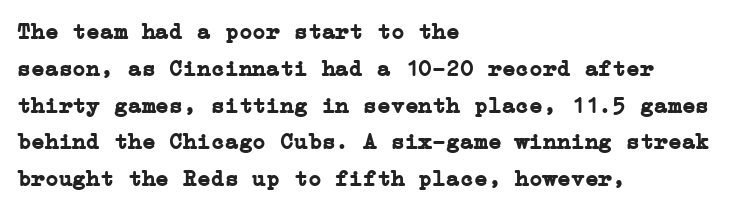
{"italic": "no", "bold": "yes", "underline": "no", "align": "left", "line_spacing": "normal", "line_spacing_ratio": 1.6, "letter_spacing": "normal", "letter_spacing_em": 0.0, "glyph_px": 23}
